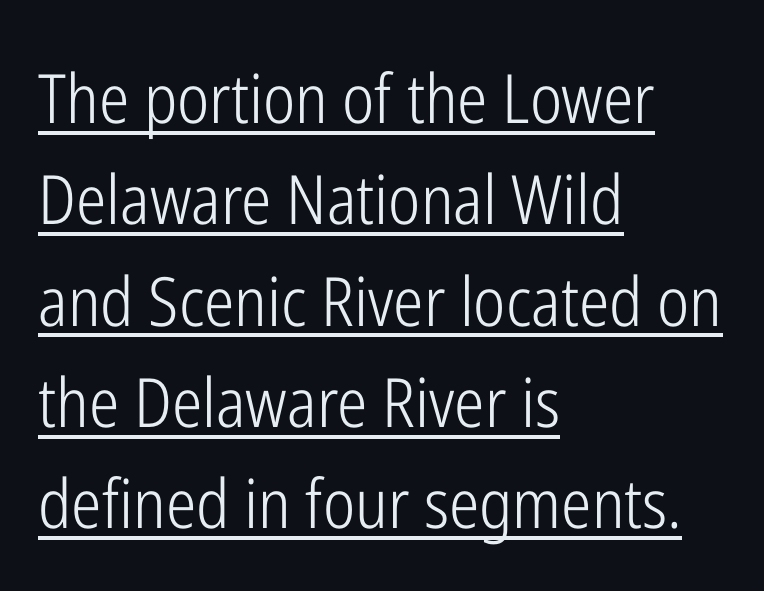
{"serif": "no", "italic": "no", "bold": "no", "weight": "light", "width": "condensed", "stroke_contrast": "low", "x_height": "medium", "monospaced": "no", "underline": "yes", "align": "left", "line_spacing": "normal", "line_spacing_ratio": 1.49, "letter_spacing": "normal", "letter_spacing_em": 0.0, "glyph_px": 68}
